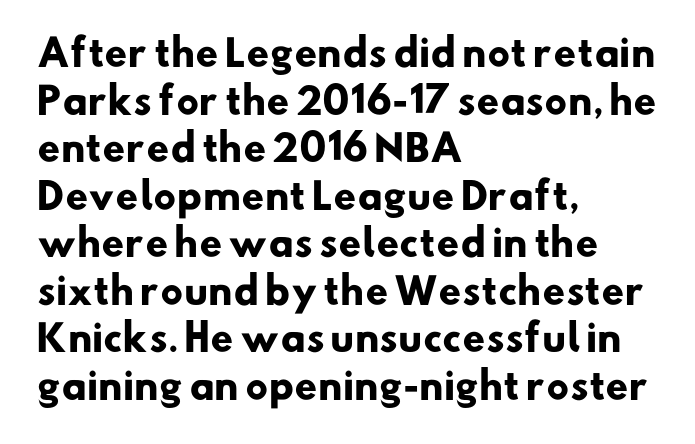
The image shows 36 px heavy sans-serif type; set left-aligned, normal line spacing (1.32x), normal letter spacing, not underlined; low stroke contrast and a small x-height.
